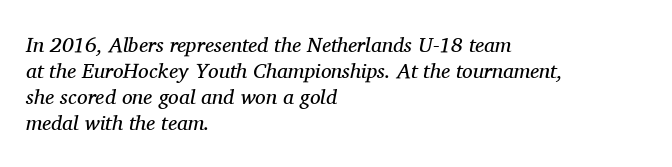
The glyphs are unaccompanied by any horizontal stroke below them. Left-aligned paragraph, ragged on the right. Weight: not bold — regular or lighter. You could call the tracking neutral — neither tight nor loose. It's the slanting kind of type.
